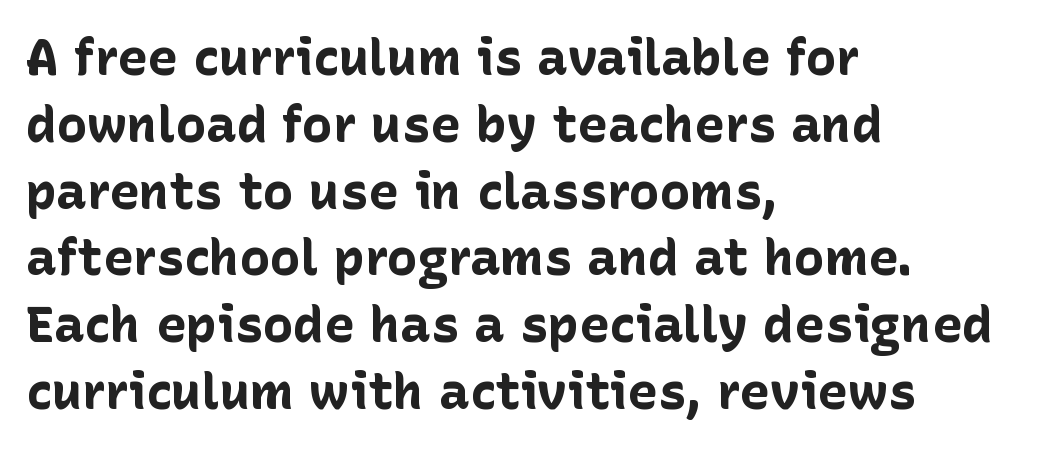
Q: Is the text bold? A: Yes.
Q: Is the text italic (slanted)? A: No, it is upright.
Q: Is the typeface a serif or a sans-serif typeface? A: Sans-serif.
Q: Is the text underlined? A: No.
Q: How is the paragraph aligned? A: Left-aligned.
Q: Is the spacing between letters normal or unusually wide? A: Normal.
Q: Is the spacing between lines tight, normal or loose? A: Normal.
Q: Width (condensed, normal, or wide)? A: Normal.
Q: Stroke contrast? A: Low.
Q: x-height? A: Medium.
Q: Monospaced? A: No.
